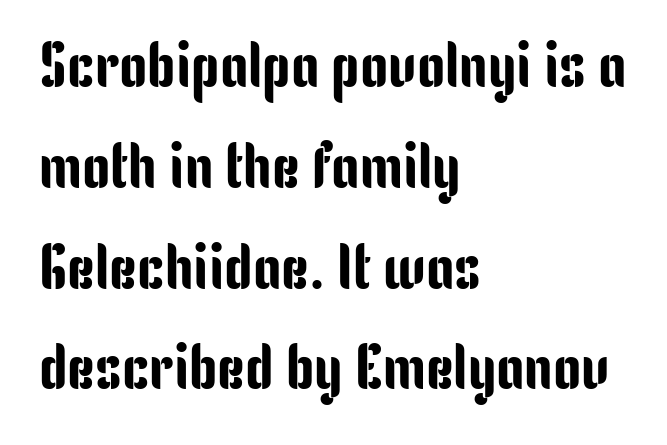
The image shows 63 px condensed sans-serif type, upright; set left-aligned, normal line spacing (1.6x), normal letter spacing, not underlined; low stroke contrast and a medium x-height.
